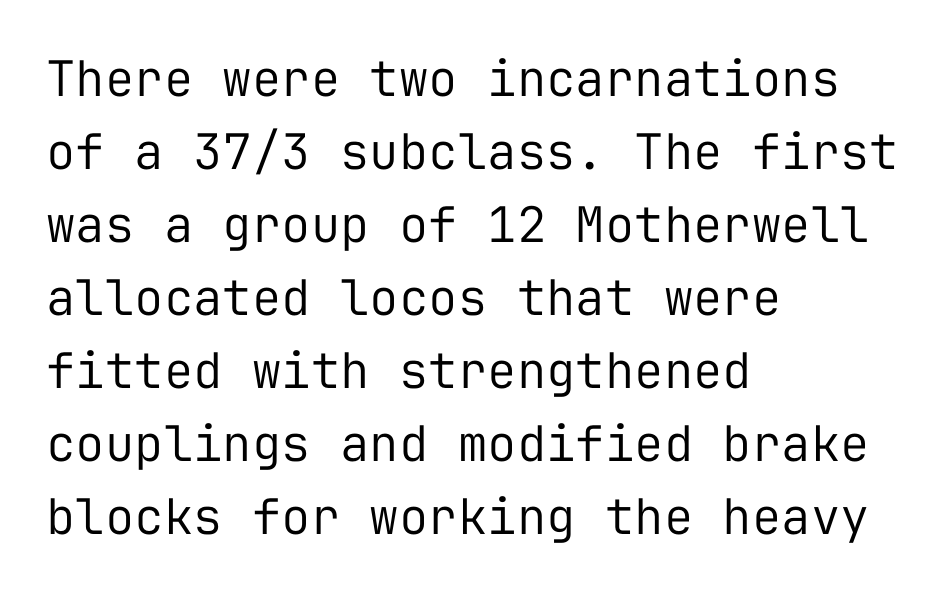
The image shows 49 px regular-weight sans-serif type, upright, monospaced; set left-aligned, normal line spacing (1.49x), normal letter spacing, not underlined; low stroke contrast and a medium x-height.
